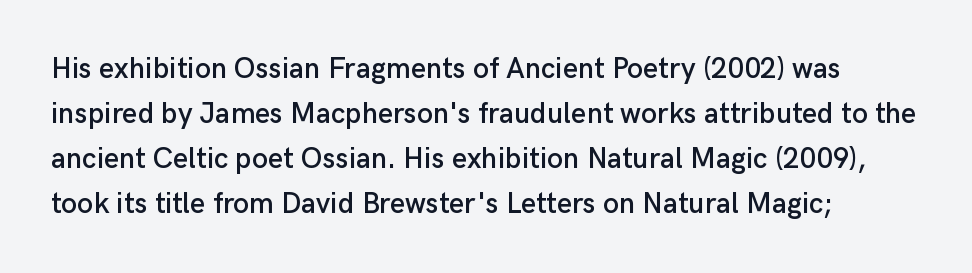
Each word holds together tightly as a unit, with standard inter-letter gaps. Compared with a centered layout, this one pins lines to the left instead. Does the leading feel generous? No, just average. The face used here is proportionally spaced, like ordinary book or web type.
